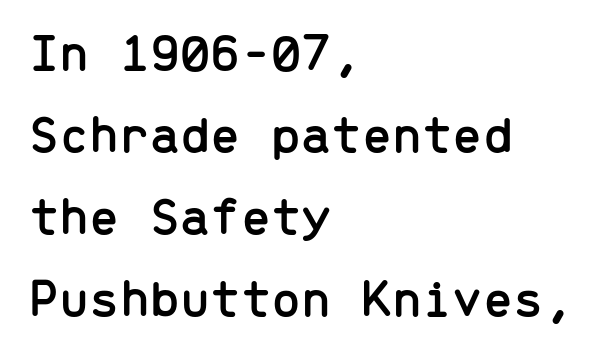
A sans-serif font was chosen for this passage. Characters remain perfectly vertical along every line. Typeset ragged right — the left edge is the straight one. Interline gaps are of average width in this sample.
